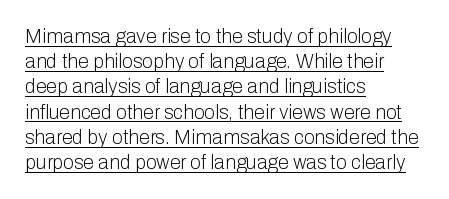
{"italic": "no", "bold": "no", "underline": "yes", "align": "left", "line_spacing": "normal", "line_spacing_ratio": 1.26, "letter_spacing": "normal", "letter_spacing_em": 0.0, "glyph_px": 20}
